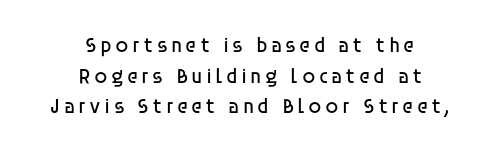
{"italic": "no", "bold": "no", "underline": "no", "align": "center", "line_spacing": "normal", "line_spacing_ratio": 1.46, "glyph_px": 21}
